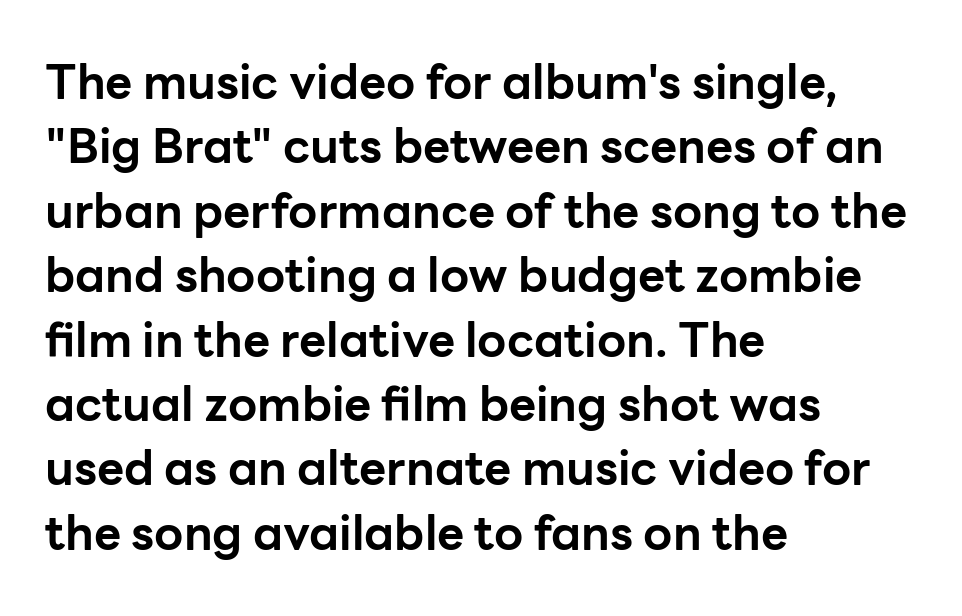
Q: Is the text bold? A: Yes.
Q: Is the text italic (slanted)? A: No, it is upright.
Q: Is the typeface a serif or a sans-serif typeface? A: Sans-serif.
Q: Is the text underlined? A: No.
Q: How is the paragraph aligned? A: Left-aligned.
Q: Is the spacing between letters normal or unusually wide? A: Normal.
Q: Is the spacing between lines tight, normal or loose? A: Normal.
Q: Width (condensed, normal, or wide)? A: Normal.
Q: Stroke contrast? A: Low.
Q: x-height? A: Medium.
Q: Monospaced? A: No.
